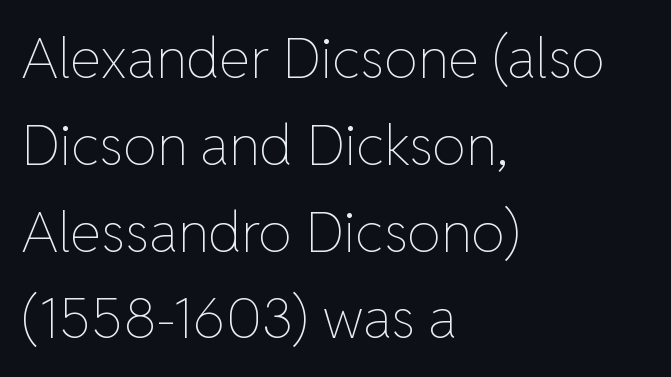
The horizontal fit of the characters is conventional and even. The weight would be labelled regular, book, light, or lighter still. Each row of text sits above clean, open space. A typesetter would call this proportional, since set widths differ per character. Quick note: interline space is typical.
